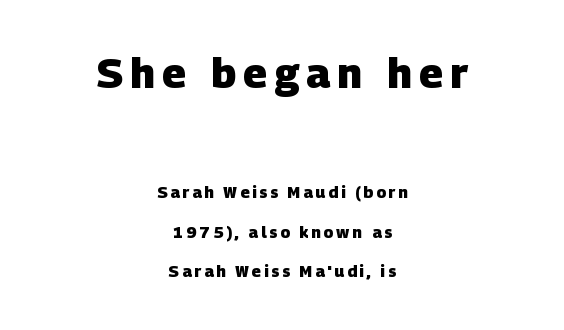
{"serif": "no", "bold": "yes", "weight": "heavy", "width": "normal", "stroke_contrast": "low", "x_height": "large", "monospaced": "no", "underline": "no", "align": "center", "line_spacing": "loose", "line_spacing_ratio": 2.47, "larger_block": "first", "size_ratio": 2.56, "glyph_px": 41}
